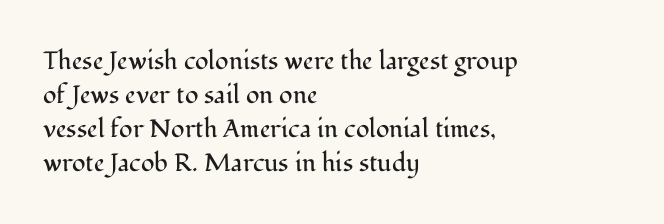
The image shows 25 px text type, upright; set left-aligned, normal line spacing (1.36x), normal letter spacing, not underlined.
